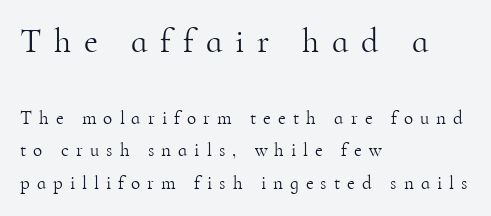
Q: Is the text bold? A: No.
Q: Is the text italic (slanted)? A: No, it is upright.
Q: Is the typeface a serif or a sans-serif typeface? A: Serif.
Q: Is the text underlined? A: No.
Q: How is the paragraph aligned? A: Left-aligned.
Q: Is the spacing between letters normal or unusually wide? A: Unusually wide.
Q: Which block of text is set in a larger size, the first (top) or the second (bottom)? A: The first (top) one.
Q: Width (condensed, normal, or wide)? A: Normal.
Q: Stroke contrast? A: High.
Q: x-height? A: Small.
Q: Monospaced? A: No.
